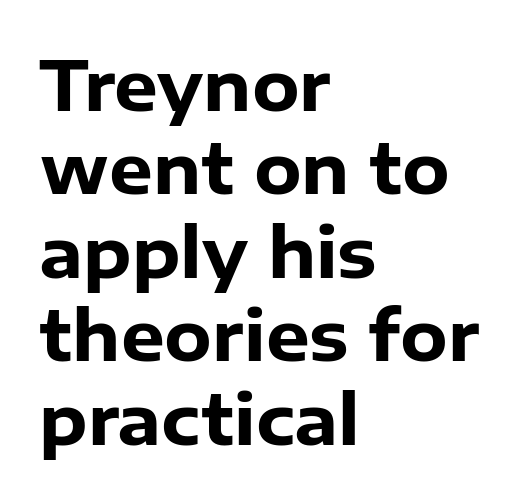
Q: Is the text bold? A: Yes.
Q: Is the text italic (slanted)? A: No, it is upright.
Q: Is the typeface a serif or a sans-serif typeface? A: Sans-serif.
Q: Is the text underlined? A: No.
Q: How is the paragraph aligned? A: Left-aligned.
Q: Is the spacing between letters normal or unusually wide? A: Normal.
Q: Width (condensed, normal, or wide)? A: Normal.
Q: Stroke contrast? A: Low.
Q: x-height? A: Medium.
Q: Monospaced? A: No.
